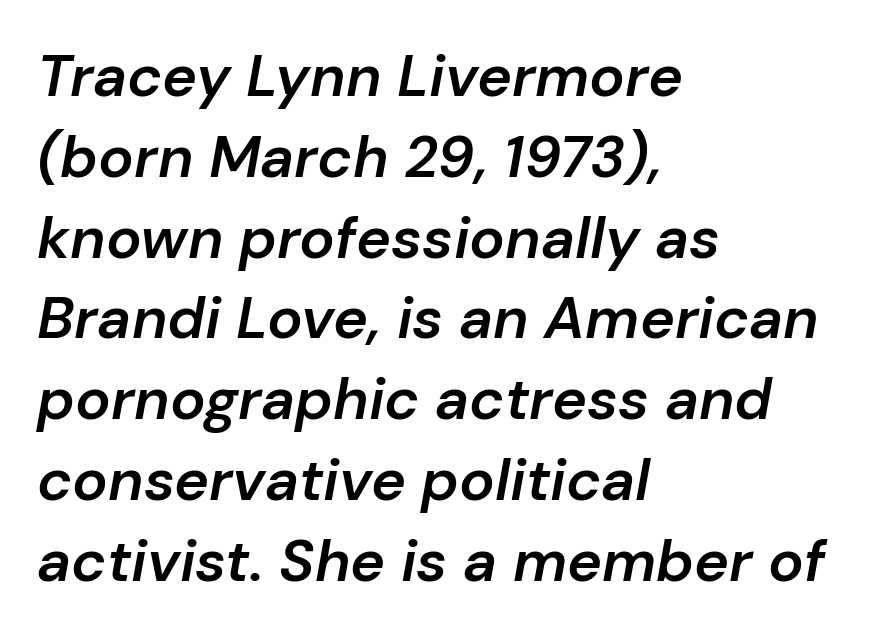
There's an unmistakable incline to the writing here. Compared with typical body copy, the letter spacing here is the same. Notice how the passage keeps a crisp vertical edge on the left only. Honestly, there is no underline to notice here at all.
